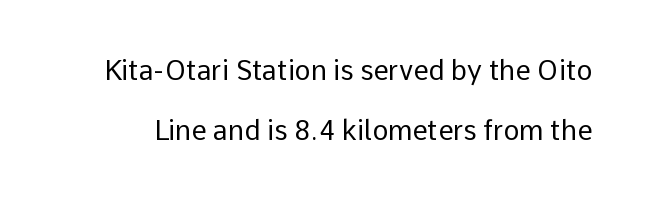
Q: Is the text bold? A: No.
Q: Is the text italic (slanted)? A: No, it is upright.
Q: Is the text underlined? A: No.
Q: Is the spacing between letters normal or unusually wide? A: Normal.
Q: Is the spacing between lines tight, normal or loose? A: Loose.
